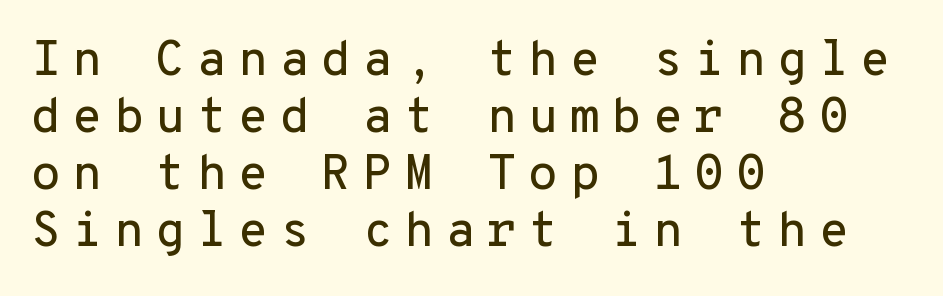
The lettering holds an erect, upright posture throughout. The passage is arranged the way most books set body copy — flush left. Short note: letters widely spaced. Is this a sans? Yes — the strokes have no serifs.
